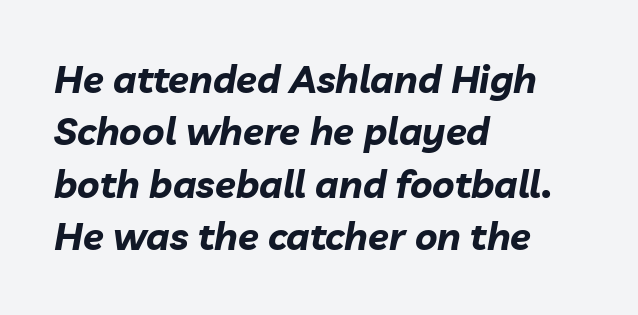
Q: Is the text bold? A: Yes.
Q: Is the text italic (slanted)? A: Yes, it leans right by about 10 degrees.
Q: Is the text underlined? A: No.
Q: How is the paragraph aligned? A: Left-aligned.
Q: Is the spacing between letters normal or unusually wide? A: Normal.
Q: Is the spacing between lines tight, normal or loose? A: Normal.
Q: Width (condensed, normal, or wide)? A: Normal.
Q: Stroke contrast? A: Low.
Q: x-height? A: Medium.
Q: Monospaced? A: No.
